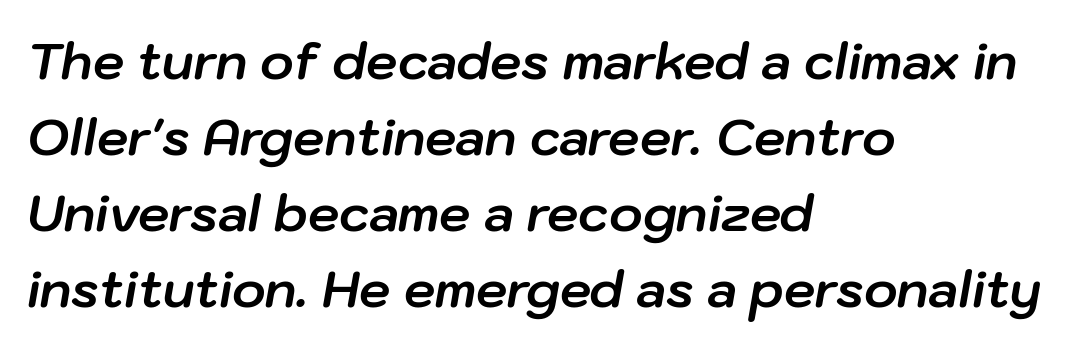
Q: Is the text bold? A: Yes.
Q: Is the text italic (slanted)? A: Yes, it leans right by about 10 degrees.
Q: Is the text underlined? A: No.
Q: How is the paragraph aligned? A: Left-aligned.
Q: Is the spacing between letters normal or unusually wide? A: Normal.
Q: Is the spacing between lines tight, normal or loose? A: Normal.
Q: Width (condensed, normal, or wide)? A: Normal.
Q: Stroke contrast? A: Low.
Q: x-height? A: Medium.
Q: Monospaced? A: No.
